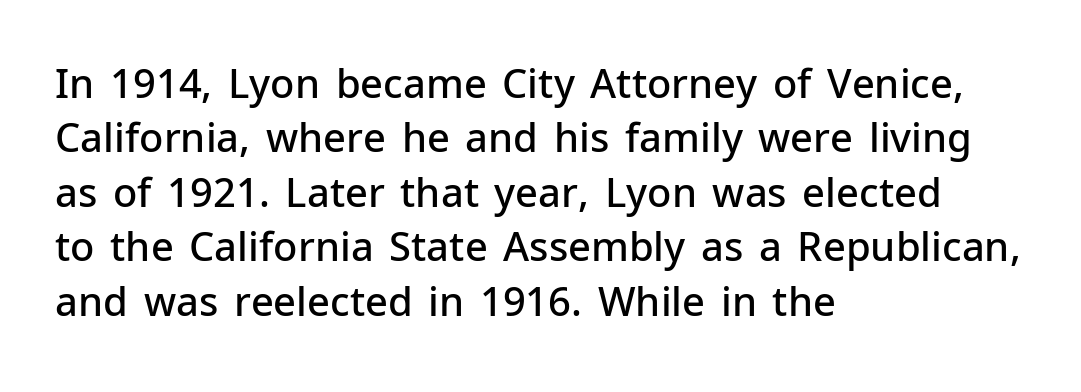
The image shows 40 px semibold sans-serif type, upright; set left-aligned, normal line spacing (1.36x), normal letter spacing, not underlined; low stroke contrast and a medium x-height.
